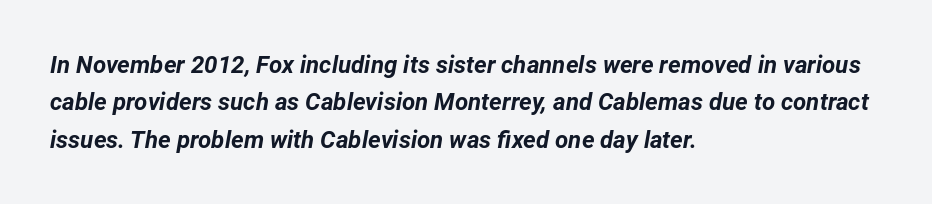
The image shows 24 px bold type, italic (leaning right); set left-aligned, normal line spacing (1.56x), normal letter spacing, not underlined.
